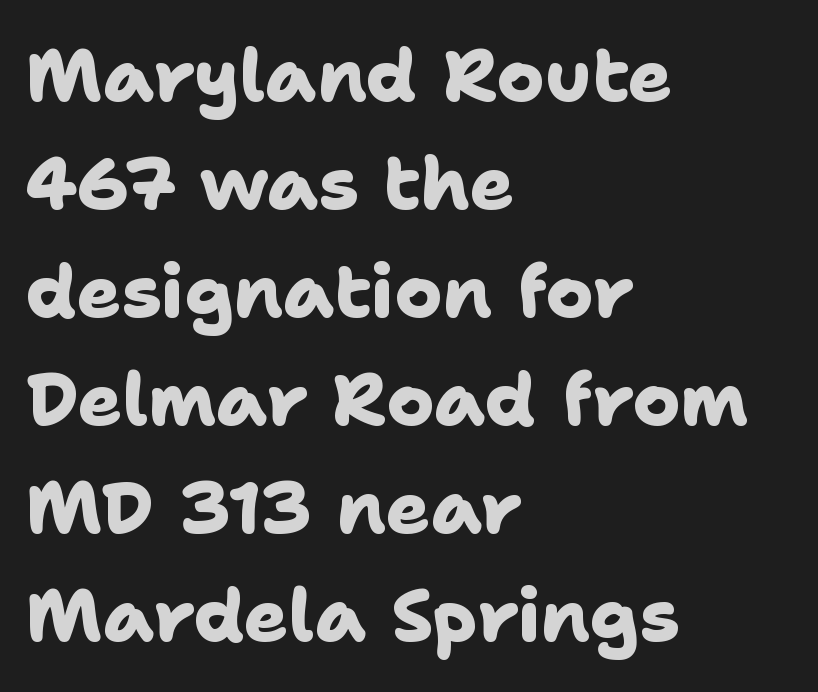
The image shows 73 px heavy sans-serif type; set left-aligned, normal line spacing (1.48x), normal letter spacing, not underlined; low stroke contrast and a medium x-height.
